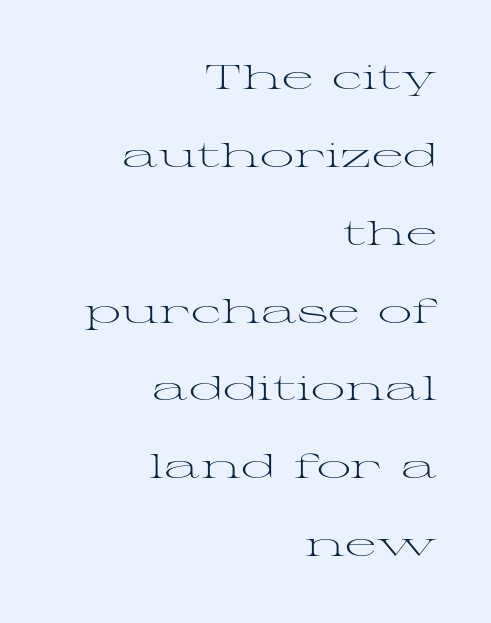
Type style note: has serifs. The passage shown is not underscored anywhere. Summary of weight: not heavy and not bold. Typeset ragged left — the right edge is the straight one. These lines are rendered in a variable-pitch font.
